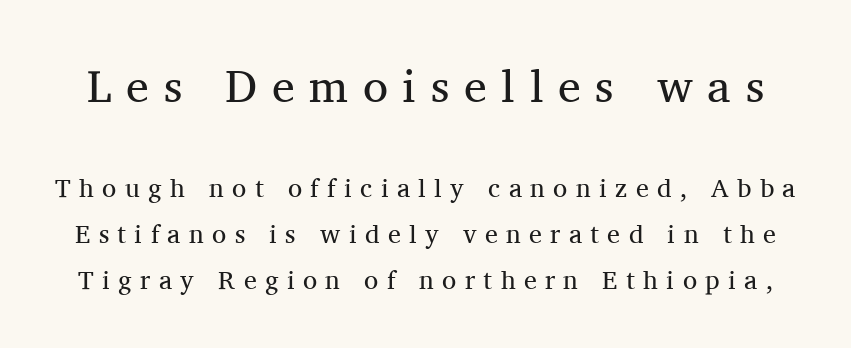
The image shows 46 px regular-weight serif type, upright; set line spacing 1.78x, unusually wide letter spacing (+0.32 em), not underlined; the first (top) block is 1.77x larger; medium stroke contrast and a medium x-height.
